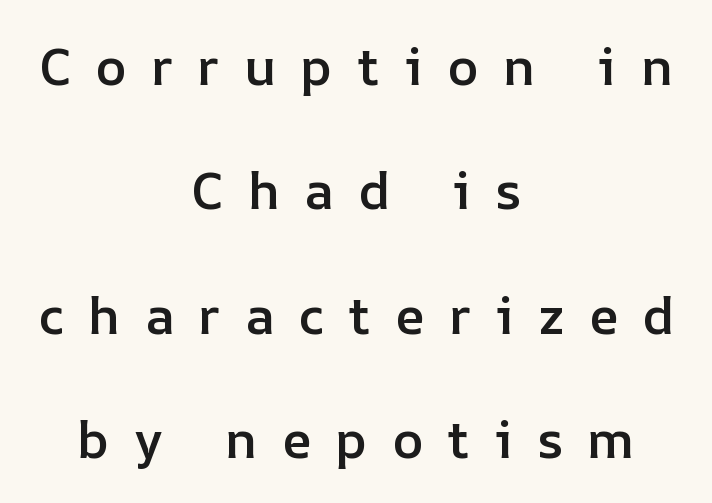
The image shows 52 px semibold type, upright; set centered, loose line spacing (2.39x), unusually wide letter spacing (+0.47 em), not underlined; low stroke contrast and a medium x-height.
